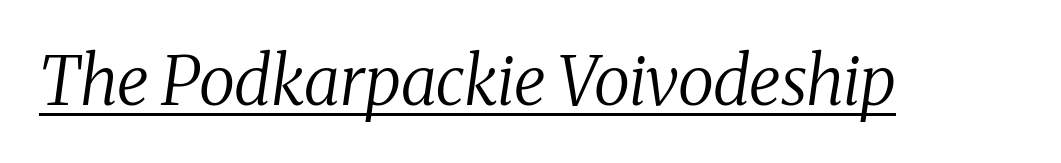
Q: Is the text bold? A: No.
Q: Is the text italic (slanted)? A: Yes, it leans right by about 8 degrees.
Q: Is the typeface a serif or a sans-serif typeface? A: Serif.
Q: Is the text underlined? A: Yes.
Q: Is the spacing between letters normal or unusually wide? A: Normal.
Q: Width (condensed, normal, or wide)? A: Normal.
Q: Stroke contrast? A: Medium.
Q: x-height? A: Medium.
Q: Monospaced? A: No.
